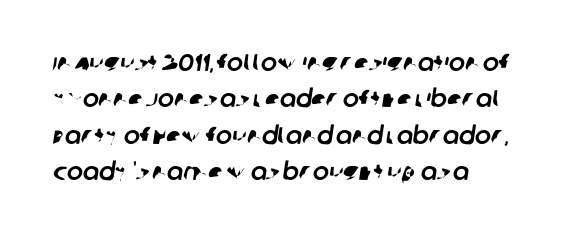
No extra tracking has been applied to these lines. Line spacing here is normal. Has an underline been added? It has not.
